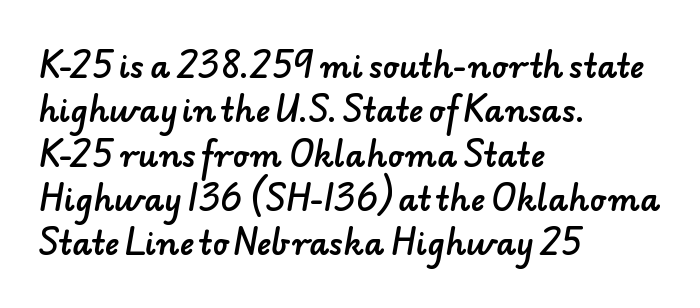
The image shows 31 px sans-serif type; set left-aligned, normal line spacing (1.43x), normal letter spacing, not underlined; low stroke contrast and a small x-height.
